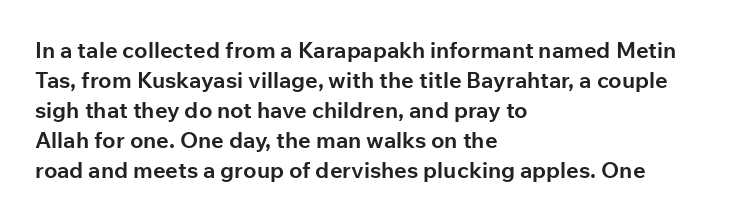
The image shows 22 px bold type, upright; set left-aligned, normal line spacing (1.36x), normal letter spacing, not underlined.
